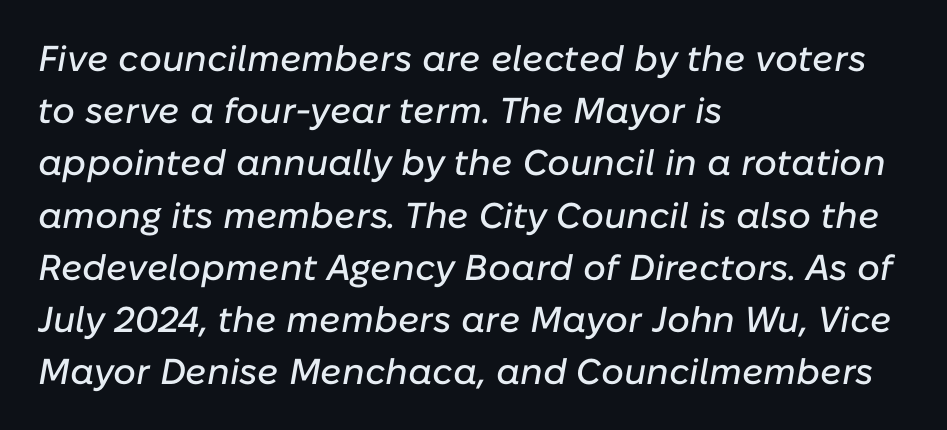
{"italic": "yes", "lean": "right", "slant_degrees": 10, "width": "normal", "stroke_contrast": "low", "x_height": "medium", "monospaced": "no", "underline": "no", "align": "left", "line_spacing": "normal", "line_spacing_ratio": 1.45, "letter_spacing": "normal", "letter_spacing_em": 0.0, "glyph_px": 36}
